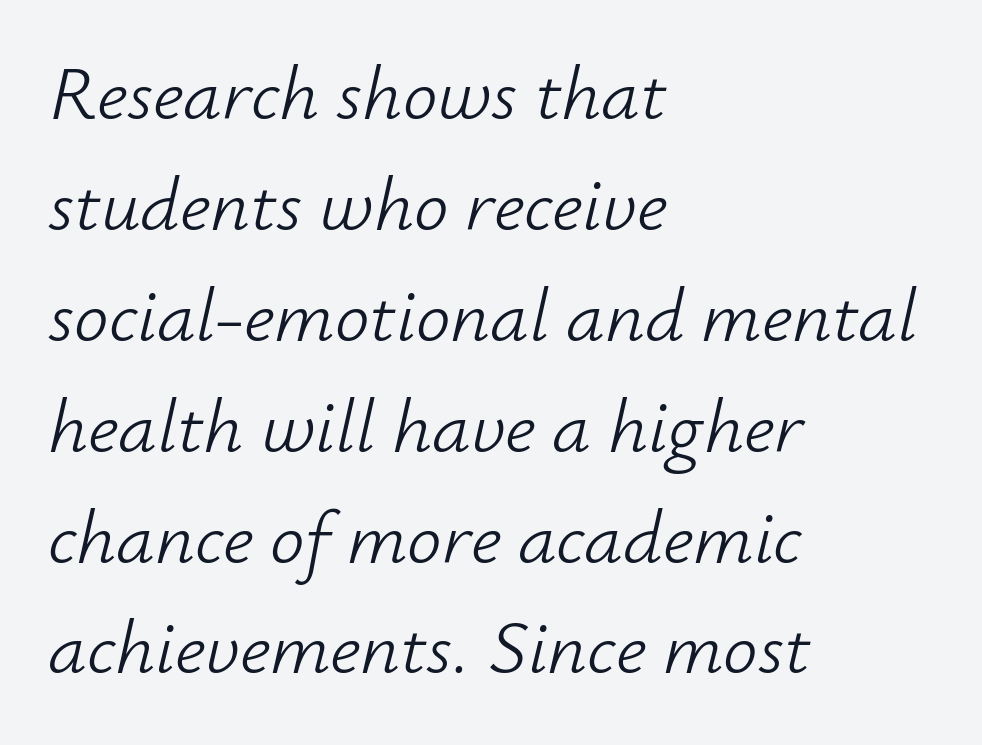
Q: Is the text bold? A: No.
Q: Is the text italic (slanted)? A: Yes, it leans right by about 12 degrees.
Q: Is the text underlined? A: No.
Q: How is the paragraph aligned? A: Left-aligned.
Q: Is the spacing between letters normal or unusually wide? A: Normal.
Q: Is the spacing between lines tight, normal or loose? A: Normal.
Q: Width (condensed, normal, or wide)? A: Normal.
Q: Stroke contrast? A: Low.
Q: x-height? A: Small.
Q: Monospaced? A: No.
